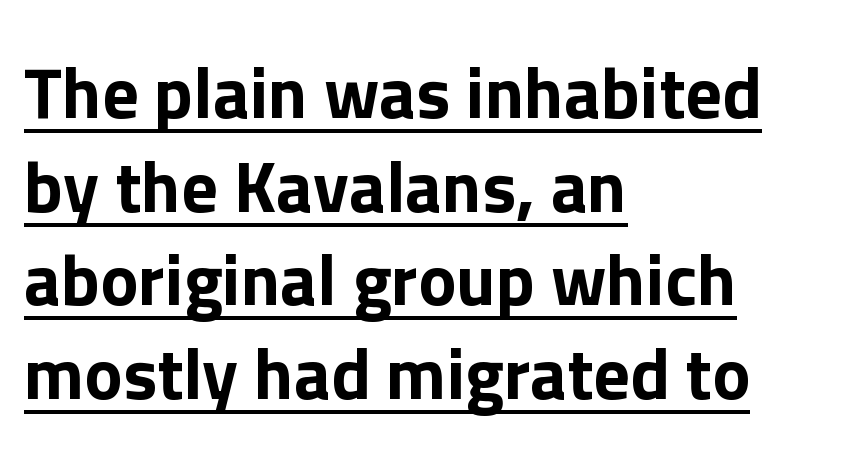
What kind of face is this? One without serifs — a sans. You could not count columns in this text — the font is proportionally spaced. A normal amount of white space separates one row of letters from the next. Typeset ragged right — the left edge is the straight one. This sample carries an underscore along the baseline area.
